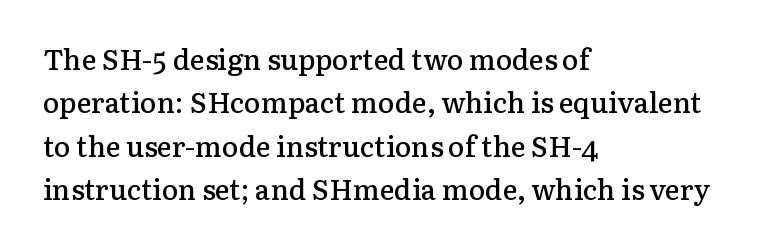
The image shows 28 px semibold serif type, upright; set left-aligned, normal line spacing (1.55x), normal letter spacing, not underlined; low stroke contrast and a medium x-height.
